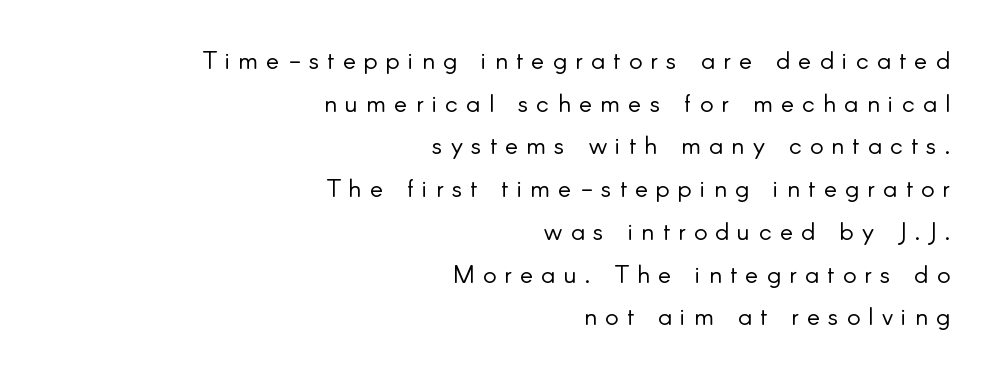
{"italic": "no", "bold": "no", "underline": "no", "align": "right", "line_spacing_ratio": 1.71, "letter_spacing": "wide", "letter_spacing_em": 0.33, "glyph_px": 25}
